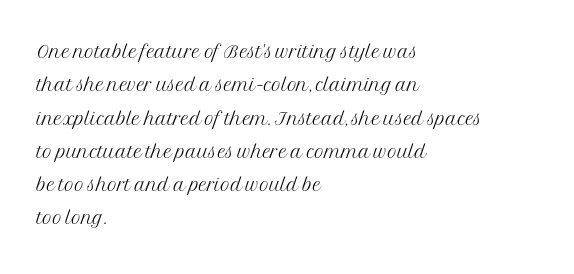
Q: Is the text bold? A: No.
Q: Is the text italic (slanted)? A: Yes.
Q: Is the text underlined? A: No.
Q: How is the paragraph aligned? A: Left-aligned.
Q: Is the spacing between letters normal or unusually wide? A: Normal.
Q: Is the spacing between lines tight, normal or loose? A: Normal.
